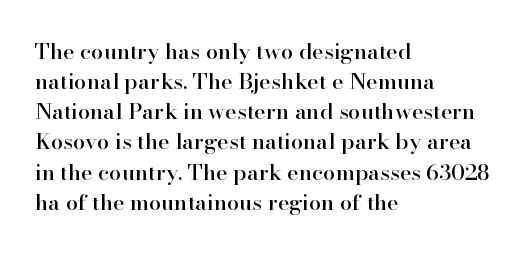
The image shows 22 px text type, upright; set left-aligned, normal line spacing (1.37x), normal letter spacing, not underlined.
